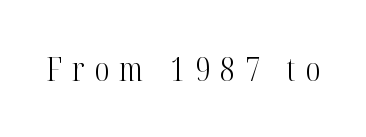
Small tapered or slab feet sit at the stroke ends, so this counts as serif. No italicization has been applied; the sample stays upright. Loose tracking; the words dissolve into strings of separated letters. Looks like regular typesetting: each glyph gets only the width it needs. The letterforms sit at book weight or below. Words float on clear page, feet unadorned.
